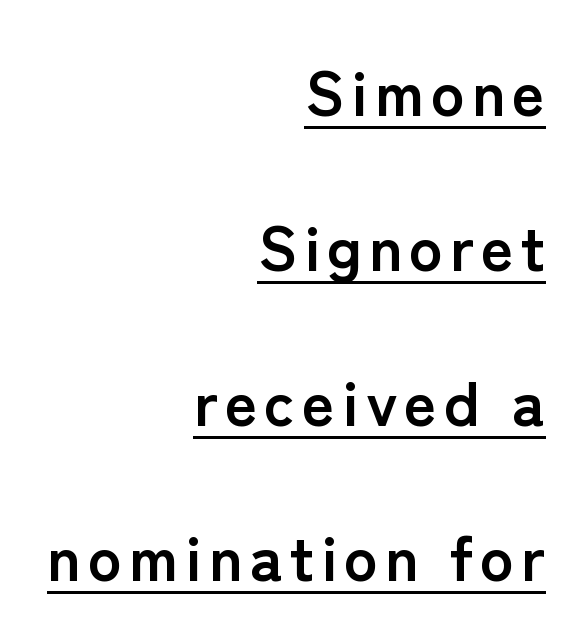
Q: Is the text bold? A: Yes.
Q: Is the text italic (slanted)? A: No, it is upright.
Q: Is the typeface a serif or a sans-serif typeface? A: Sans-serif.
Q: Is the text underlined? A: Yes.
Q: How is the paragraph aligned? A: Right-aligned.
Q: Is the spacing between lines tight, normal or loose? A: Loose.
Q: Width (condensed, normal, or wide)? A: Normal.
Q: Stroke contrast? A: Low.
Q: x-height? A: Medium.
Q: Monospaced? A: No.
